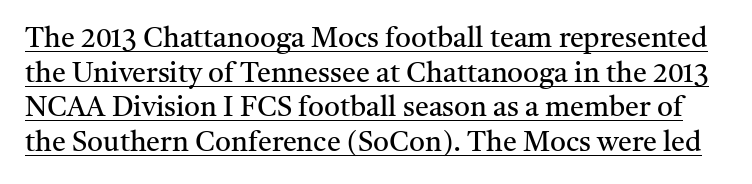
{"serif": "yes", "italic": "no", "bold": "no", "weight": "regular", "width": "normal", "stroke_contrast": "medium", "x_height": "medium", "monospaced": "no", "underline": "yes", "line_spacing_ratio": 1.24, "letter_spacing": "normal", "letter_spacing_em": 0.0, "glyph_px": 28}
